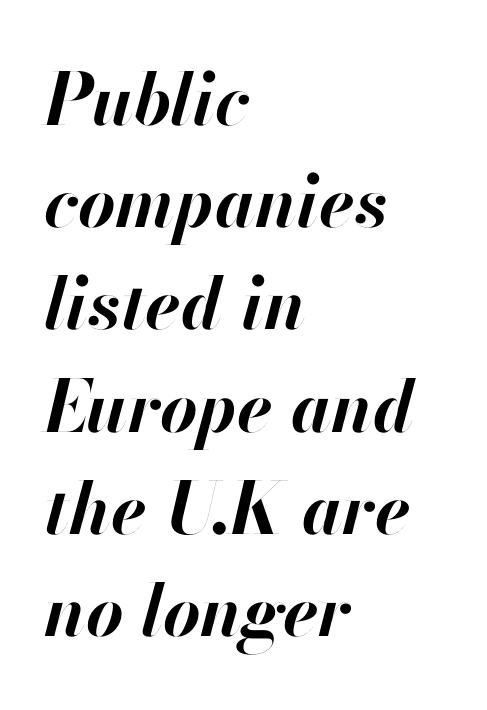
Notice how descenders clear the ascenders below comfortably — that's standard leading. The space directly below the letters is spotless. The setting favours the left margin, as ordinary paragraphs usually do. Observe the lean: these are italic letterforms. Strong, thick strokes mark this as bold type.
